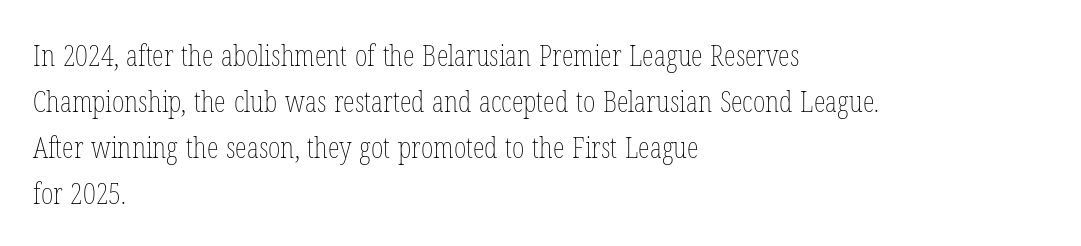
The image shows 30 px thin, condensed type, upright; set left-aligned, normal line spacing (1.53x), normal letter spacing, not underlined; low stroke contrast and a medium x-height.
